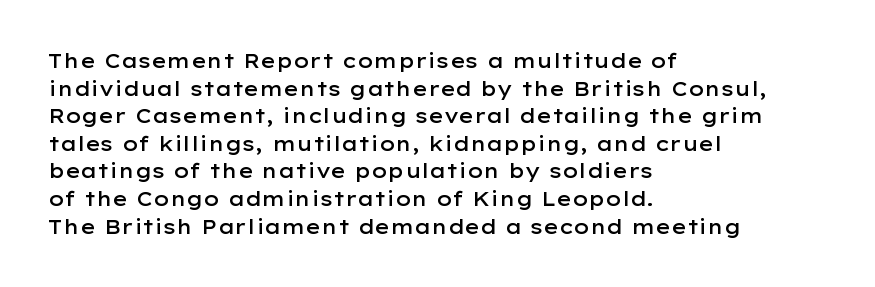
The rendering uses a moderate line-height, typical for paragraphs. Here the glyphs are tracked normally, forming tight word shapes. The lines are quadded left. Has an underline been added? It has not. The font is running at a semibold setting, under full bold.
